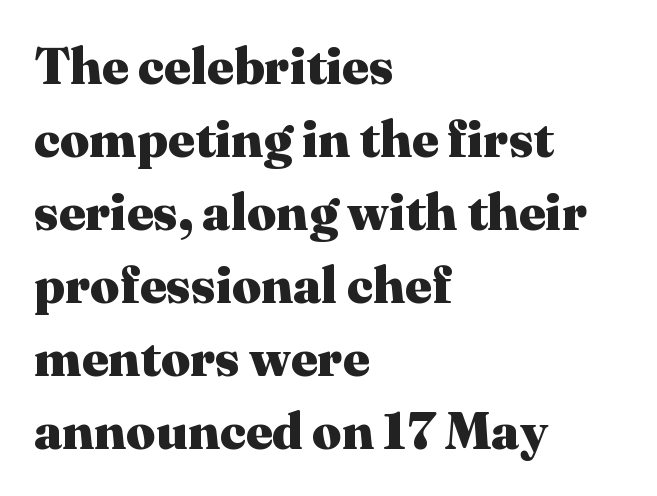
Look at the bottom of the vertical strokes: they flare into serifs here. No extra tracking has been applied to these lines. Each glyph is drawn with heavy, bold strokes. The vertical gap from one line to the next is medium. The lettering stays uniformly vertical, giving the passage a roman look.
